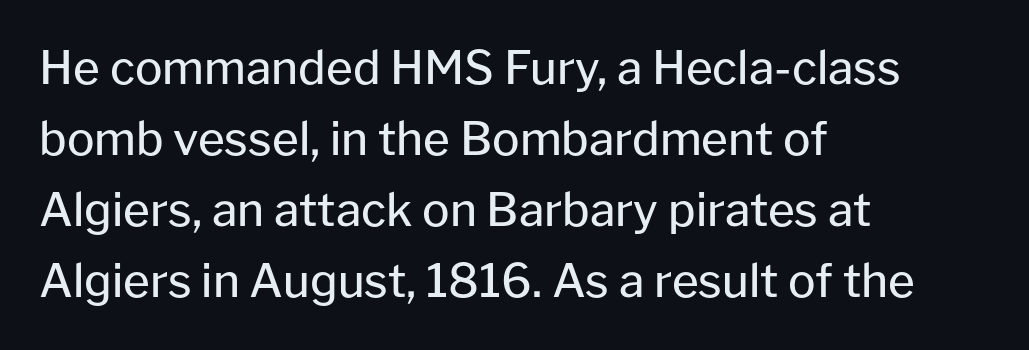
{"serif": "no", "italic": "no", "bold": "no", "weight": "regular", "width": "normal", "stroke_contrast": "low", "x_height": "medium", "monospaced": "no", "underline": "no", "align": "left", "line_spacing": "normal", "line_spacing_ratio": 1.54, "letter_spacing": "normal", "letter_spacing_em": 0.0, "glyph_px": 46}
